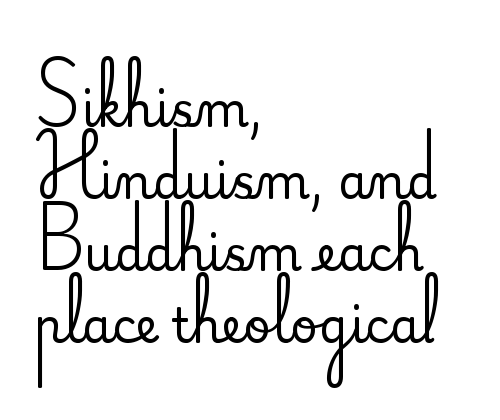
Students, observe: this is what conventionally led text looks like. Every stem runs plumb, perpendicular to the baseline. The zone under the glyphs is completely vacant. Each letter keeps its own natural width here, so spacing adapts to shape.
